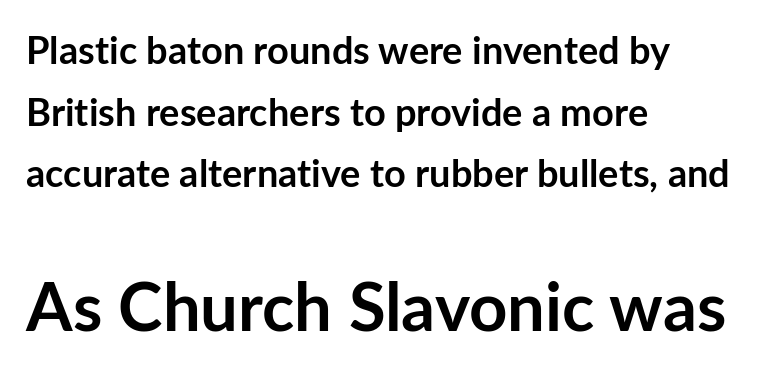
{"serif": "no", "italic": "no", "bold": "yes", "weight": "semibold", "width": "normal", "stroke_contrast": "low", "x_height": "medium", "monospaced": "no", "underline": "no", "align": "left", "line_spacing": "normal", "line_spacing_ratio": 1.62, "letter_spacing": "normal", "letter_spacing_em": 0.0, "larger_block": "second", "size_ratio": 1.76, "glyph_px": 67}
